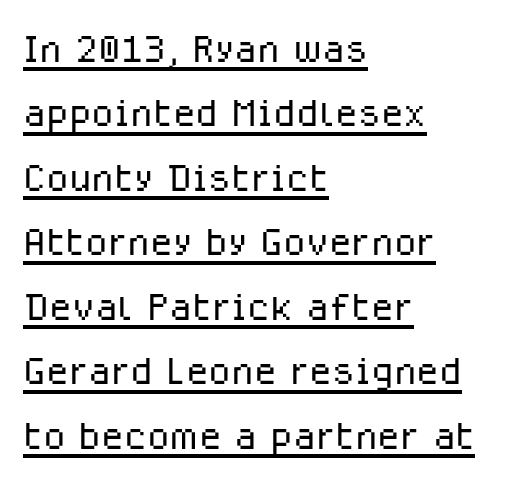
{"serif": "no", "italic": "no", "bold": "no", "weight": "light", "width": "normal", "stroke_contrast": "low", "x_height": "medium", "monospaced": "no", "underline": "yes", "align": "left", "line_spacing_ratio": 1.24, "letter_spacing": "normal", "letter_spacing_em": 0.0, "glyph_px": 52}
